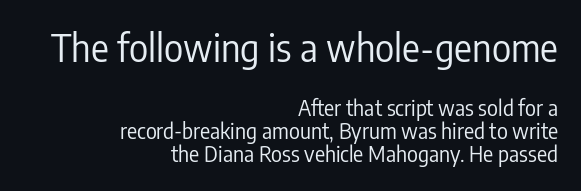
Q: Is the text bold? A: No.
Q: Is the text italic (slanted)? A: No, it is upright.
Q: Is the typeface a serif or a sans-serif typeface? A: Sans-serif.
Q: Is the text underlined? A: No.
Q: How is the paragraph aligned? A: Right-aligned.
Q: Is the spacing between letters normal or unusually wide? A: Normal.
Q: Is the spacing between lines tight, normal or loose? A: Tight.
Q: Which block of text is set in a larger size, the first (top) or the second (bottom)? A: The first (top) one.
Q: Width (condensed, normal, or wide)? A: Condensed.
Q: Stroke contrast? A: Low.
Q: x-height? A: Medium.
Q: Monospaced? A: No.
